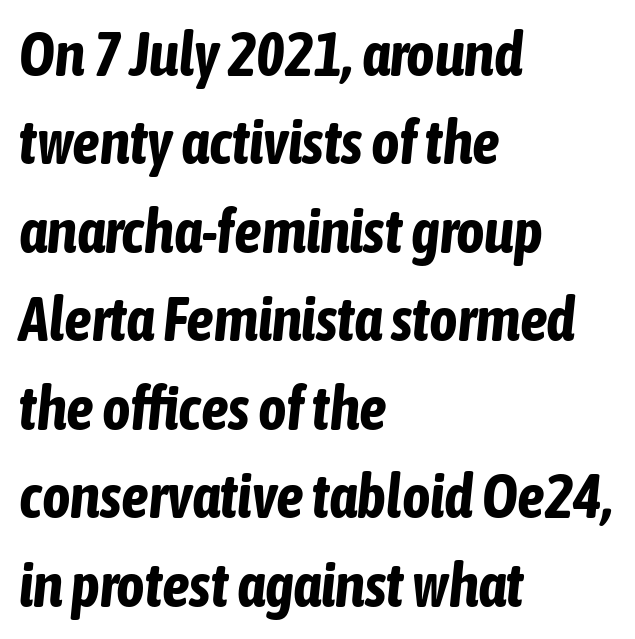
Looking at the ascenders, they clearly lean. You'd pick this weight for a headline — it's a proper bold. Do the characters align in a grid? No, the font is proportional. Every row of glyphs begins at an identical x-position on the left. The gap between lines stays unmarked.
